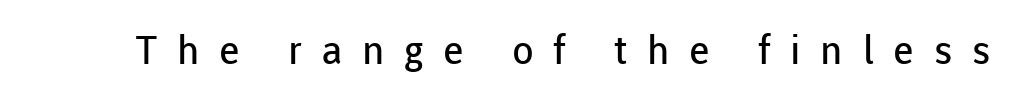
The image shows 40 px regular-weight sans-serif type, upright; set unusually wide letter spacing (+0.49 em), not underlined; low stroke contrast and a medium x-height.
